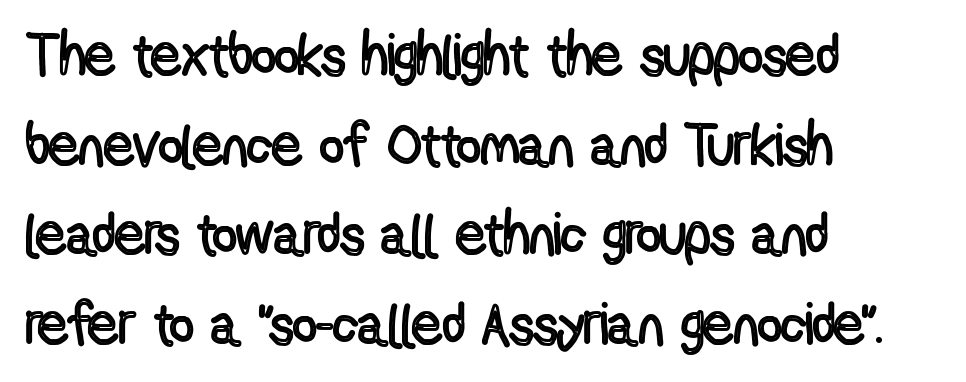
The image shows 59 px condensed type, upright; set left-aligned, normal line spacing (1.52x), normal letter spacing, not underlined; a medium x-height.
